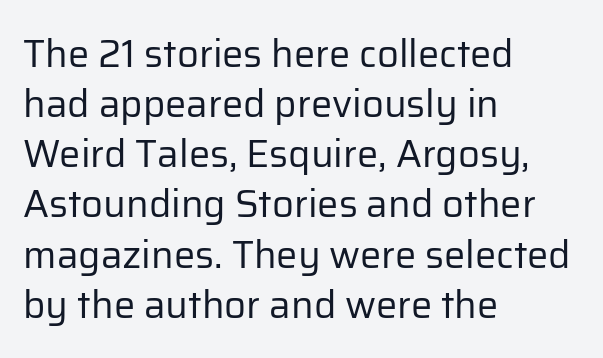
Q: Is the text bold? A: No.
Q: Is the text italic (slanted)? A: No, it is upright.
Q: Is the typeface a serif or a sans-serif typeface? A: Sans-serif.
Q: Is the text underlined? A: No.
Q: How is the paragraph aligned? A: Left-aligned.
Q: Is the spacing between letters normal or unusually wide? A: Normal.
Q: Is the spacing between lines tight, normal or loose? A: Normal.
Q: Width (condensed, normal, or wide)? A: Normal.
Q: Stroke contrast? A: Low.
Q: x-height? A: Medium.
Q: Monospaced? A: No.
